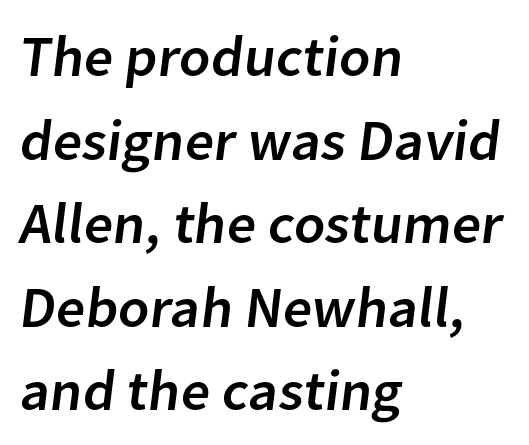
Alignment: flush left. Nope, no serifs anywhere on these letters. Tracking value appears to be zero — textbook default spacing. A clean baseline with only descenders dipping below it.
